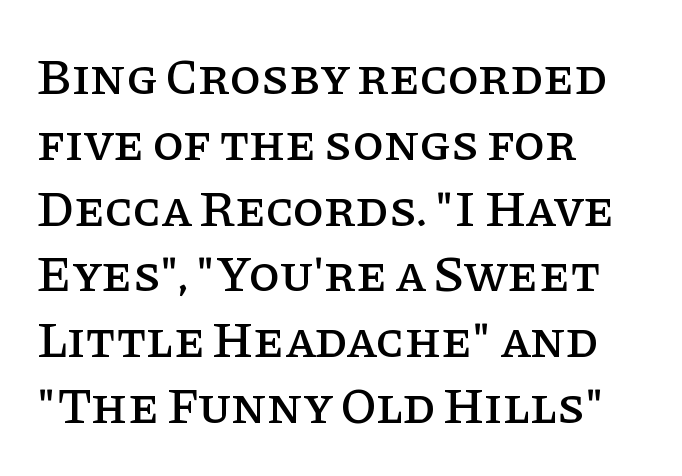
The image shows 51 px serif type, upright; set left-aligned, normal line spacing (1.29x), normal letter spacing, not underlined; low stroke contrast and a large x-height.
